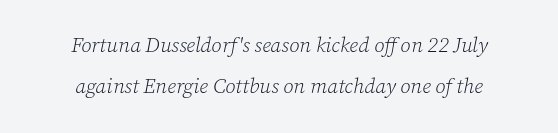
Is the type heavy? It reads as light-to-regular instead. Which margin do the lines hug? Neither — every line sits in the middle. Italic? Definitely — the glyphs are oblique. You could call the tracking neutral — neither tight nor loose. Interline gaps are noticeably wide in this sample. The string is rendered with underlining switched off.
